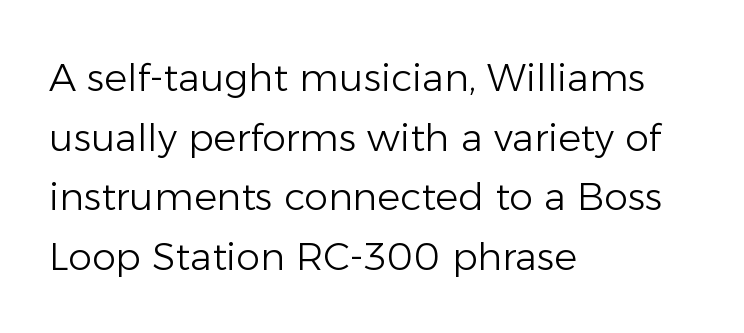
{"serif": "no", "italic": "no", "bold": "no", "weight": "light", "width": "normal", "stroke_contrast": "low", "x_height": "medium", "monospaced": "no", "underline": "no", "align": "left", "line_spacing": "normal", "line_spacing_ratio": 1.57, "letter_spacing": "normal", "letter_spacing_em": 0.0, "glyph_px": 38}
